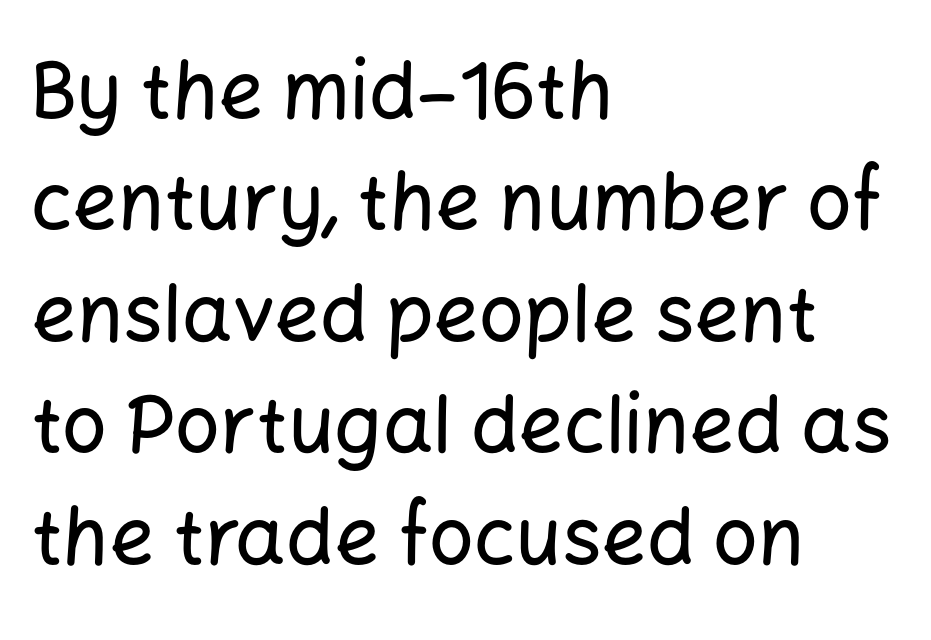
Q: Is the text italic (slanted)? A: No, it is upright.
Q: Is the typeface a serif or a sans-serif typeface? A: Sans-serif.
Q: Is the text underlined? A: No.
Q: How is the paragraph aligned? A: Left-aligned.
Q: Is the spacing between letters normal or unusually wide? A: Normal.
Q: Is the spacing between lines tight, normal or loose? A: Normal.
Q: Width (condensed, normal, or wide)? A: Normal.
Q: Stroke contrast? A: Low.
Q: x-height? A: Medium.
Q: Monospaced? A: No.
